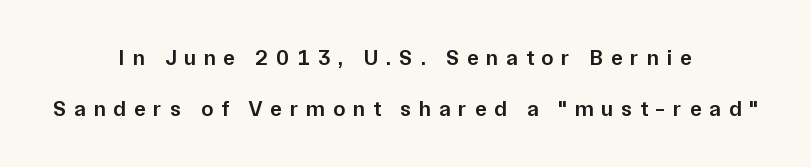
The image shows 22 px text type, upright; set centered, loose line spacing (2.34x), unusually wide letter spacing (+0.35 em), not underlined.
